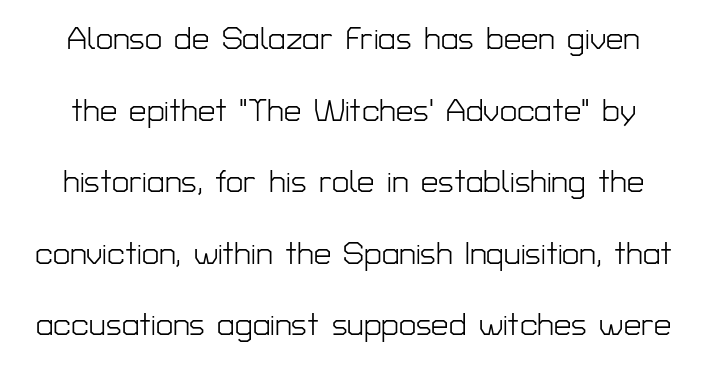
The image shows 31 px light sans-serif type, upright; set loose line spacing (2.31x), normal letter spacing, not underlined; low stroke contrast and a medium x-height.
